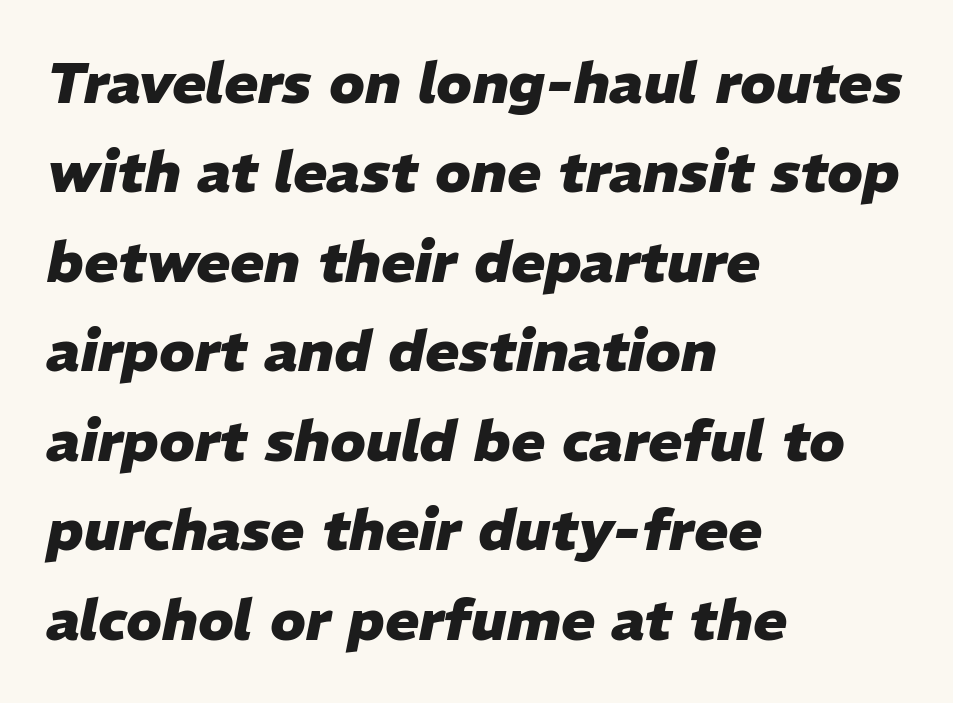
{"italic": "yes", "lean": "right", "slant_degrees": 11, "bold": "yes", "weight": "heavy", "width": "normal", "stroke_contrast": "low", "x_height": "medium", "monospaced": "no", "underline": "no", "align": "left", "line_spacing": "normal", "line_spacing_ratio": 1.57, "letter_spacing": "normal", "letter_spacing_em": 0.0, "glyph_px": 57}
